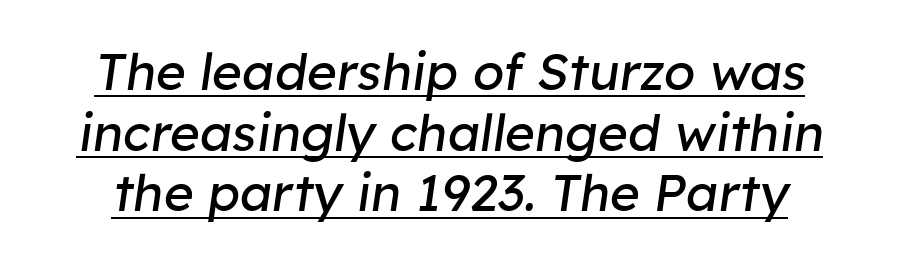
Words appear dense and cohesive because spacing is normal. Heaviness? Minimal to ordinary, like unemphasized prose. In terms of posture, this sample is oblique. Note the varied advance widths — an 'i' is clearly narrower than an 'm'. These characters rest on top of a visible drawn line.
